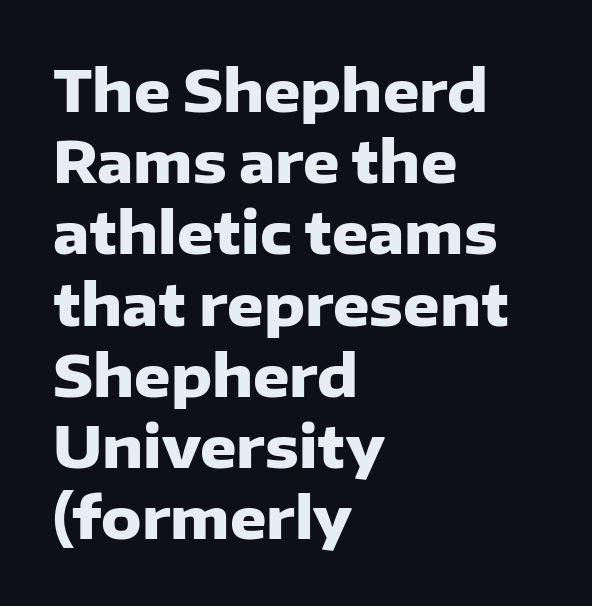
{"serif": "no", "italic": "no", "bold": "yes", "weight": "heavy", "width": "normal", "stroke_contrast": "low", "x_height": "medium", "monospaced": "no", "underline": "no", "align": "left", "line_spacing": "normal", "line_spacing_ratio": 1.25, "letter_spacing": "normal", "letter_spacing_em": 0.0, "glyph_px": 57}
